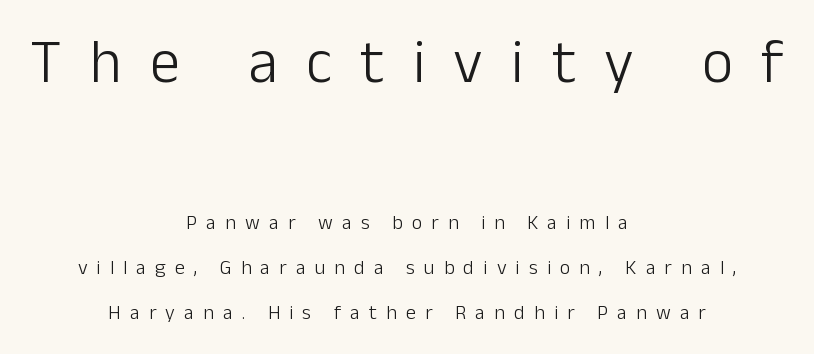
Q: Is the text bold? A: No.
Q: Is the text italic (slanted)? A: No, it is upright.
Q: Is the typeface a serif or a sans-serif typeface? A: Sans-serif.
Q: Is the text underlined? A: No.
Q: How is the paragraph aligned? A: Centered.
Q: Is the spacing between letters normal or unusually wide? A: Unusually wide.
Q: Is the spacing between lines tight, normal or loose? A: Loose.
Q: Which block of text is set in a larger size, the first (top) or the second (bottom)? A: The first (top) one.
Q: Width (condensed, normal, or wide)? A: Normal.
Q: Stroke contrast? A: Low.
Q: x-height? A: Medium.
Q: Monospaced? A: No.
